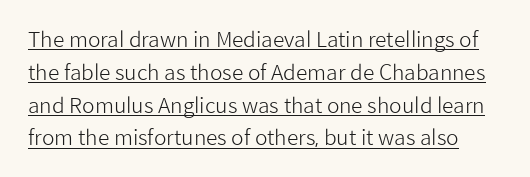
{"italic": "no", "bold": "no", "underline": "yes", "line_spacing": "normal", "line_spacing_ratio": 1.56, "letter_spacing": "normal", "letter_spacing_em": 0.0, "glyph_px": 21}
